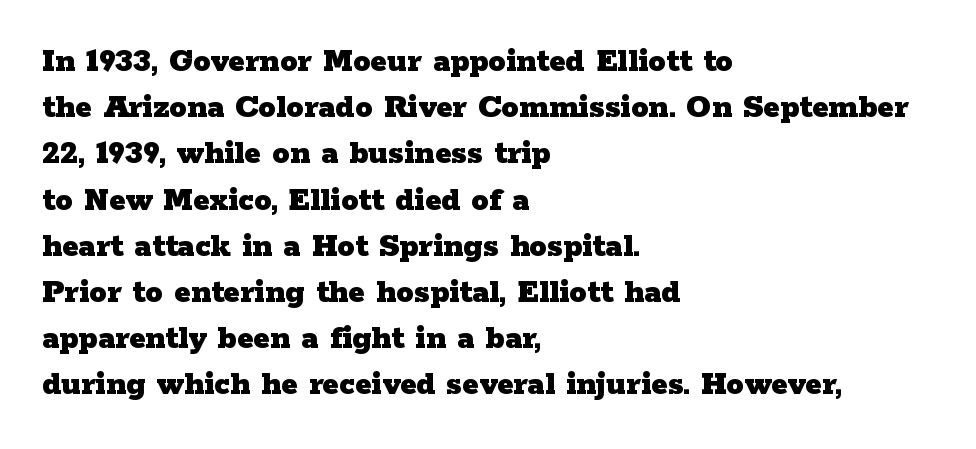
{"serif": "yes", "italic": "no", "bold": "yes", "weight": "heavy", "width": "wide", "stroke_contrast": "low", "x_height": "medium", "monospaced": "no", "underline": "no", "align": "left", "line_spacing": "normal", "line_spacing_ratio": 1.32, "letter_spacing": "normal", "letter_spacing_em": 0.0, "glyph_px": 35}
